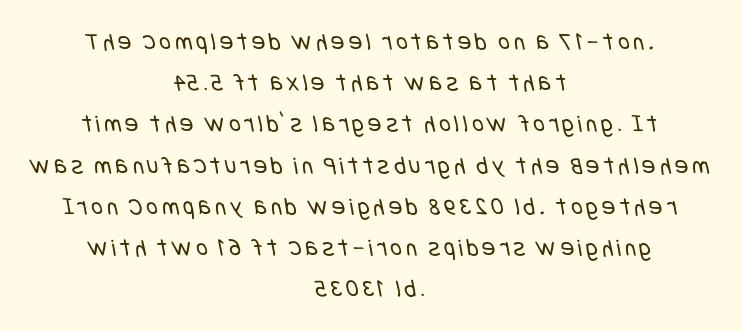
The image shows 25 px text type; set centered, normal line spacing (1.65x), not underlined.
